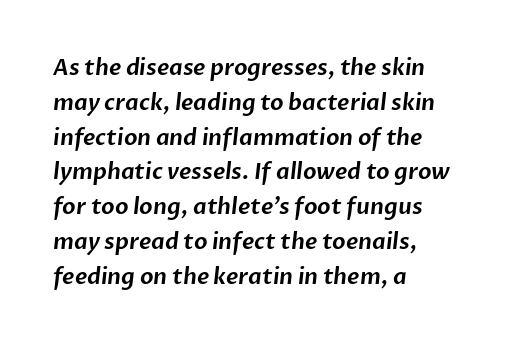
Q: Is the text underlined? A: No.
Q: How is the paragraph aligned? A: Left-aligned.
Q: Is the spacing between letters normal or unusually wide? A: Normal.
Q: Is the spacing between lines tight, normal or loose? A: Normal.
